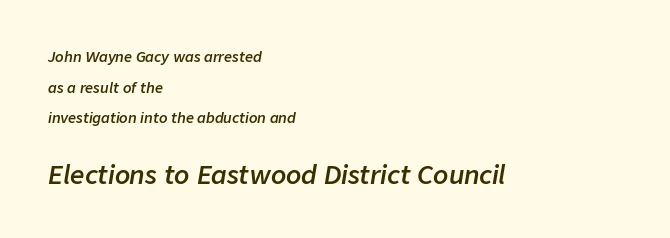
Typeset ragged right — the left edge is the straight one. The baseline area is clear. Baseline-to-baseline distance is far greater than the letter height. The rendering keeps characters at their native spacing. Set as a demibold, roughly 600 on the weight scale. Style check: oblique.
